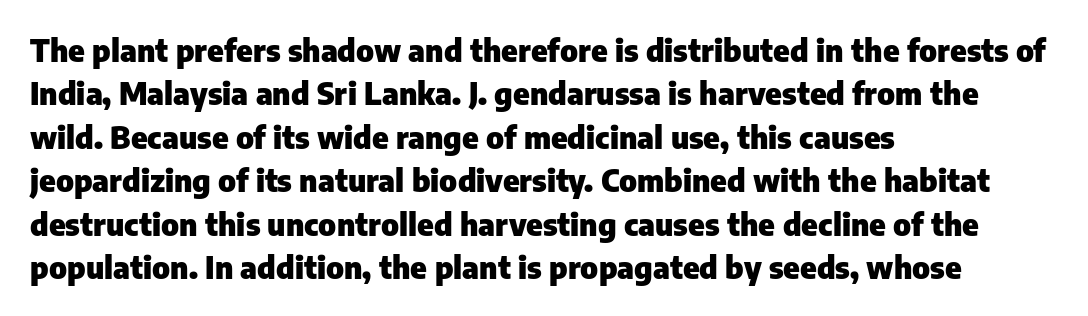
The lines in this sample share a left origin and differ only in where they stop. A typesetter would label this face a sans. The passage shown has conventional tracking throughout. Normally led — the rows are evenly, conventionally spaced.
